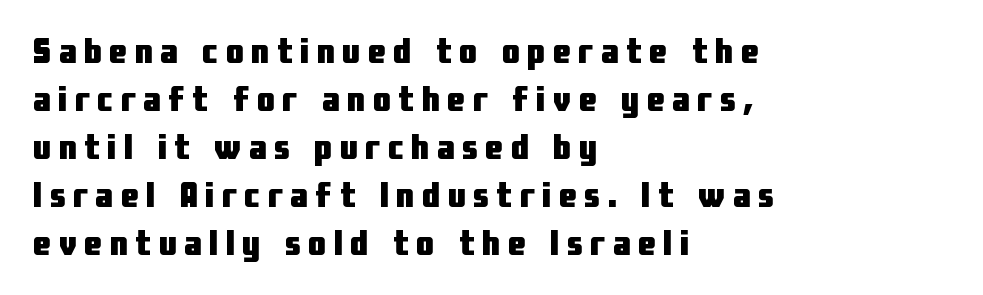
The image shows 36 px heavy, condensed sans-serif type, upright; set left-aligned, normal line spacing (1.33x), unusually wide letter spacing (+0.21 em), not underlined; low stroke contrast and a medium x-height.
